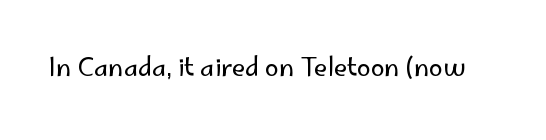
The rendering keeps characters at their native spacing. The font sits on the lighter half of the weight spectrum, regular included. Quick note: underline off. Is there any slant? The stems are plumb.
